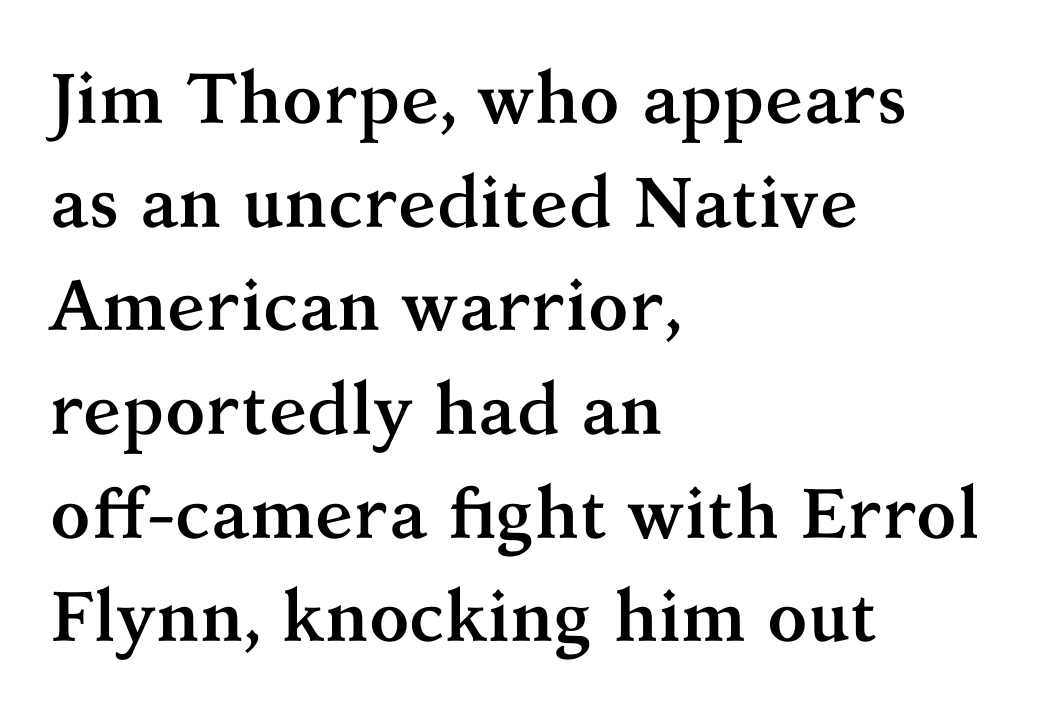
The image shows 71 px semibold serif type, upright; set left-aligned, normal line spacing (1.46x), normal letter spacing, not underlined; medium stroke contrast and a medium x-height.
